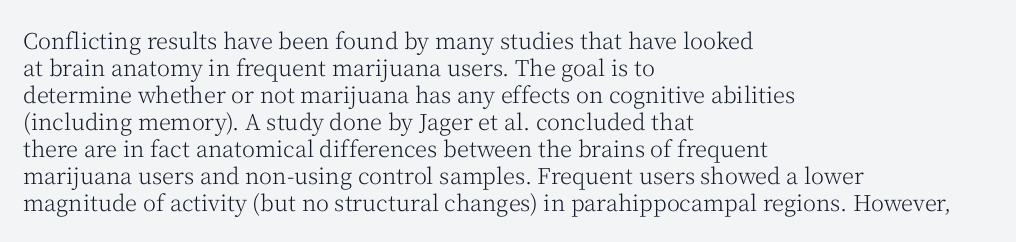
{"italic": "no", "bold": "no", "underline": "no", "align": "left", "line_spacing_ratio": 1.23, "letter_spacing": "normal", "letter_spacing_em": 0.0, "glyph_px": 22}
